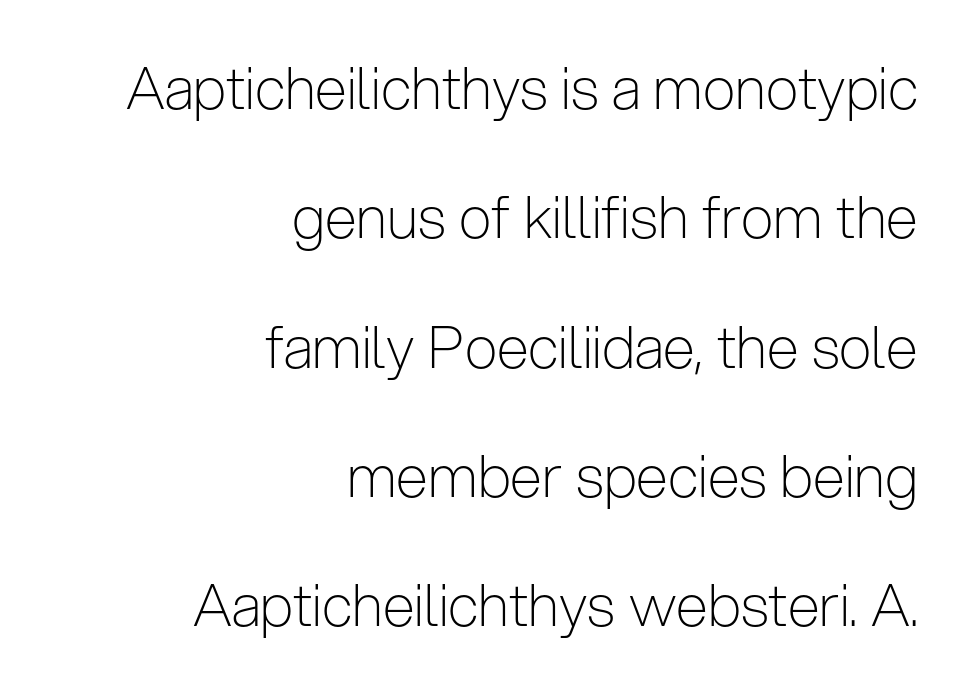
Q: Is the text bold? A: No.
Q: Is the text italic (slanted)? A: No, it is upright.
Q: Is the typeface a serif or a sans-serif typeface? A: Sans-serif.
Q: Is the text underlined? A: No.
Q: How is the paragraph aligned? A: Right-aligned.
Q: Is the spacing between letters normal or unusually wide? A: Normal.
Q: Is the spacing between lines tight, normal or loose? A: Loose.
Q: Width (condensed, normal, or wide)? A: Condensed.
Q: Stroke contrast? A: Low.
Q: x-height? A: Medium.
Q: Monospaced? A: No.
